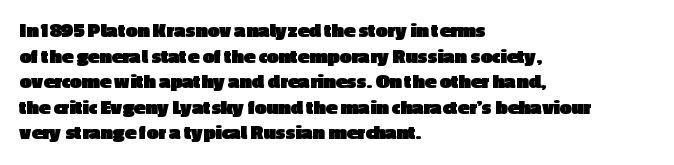
Is there any slant? The stems are plumb. The zone under the glyphs is completely vacant. Caption: bold face, heavy strokes. Each word holds together tightly as a unit, with standard inter-letter gaps. Does the copy run flush right? No — it runs flush left.
